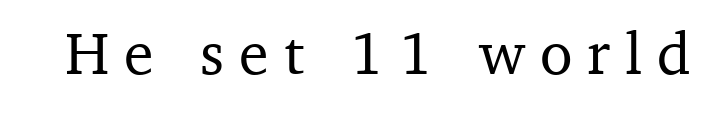
{"serif": "yes", "italic": "no", "width": "normal", "stroke_contrast": "medium", "x_height": "medium", "monospaced": "no", "underline": "no", "letter_spacing": "wide", "letter_spacing_em": 0.25, "glyph_px": 60}
